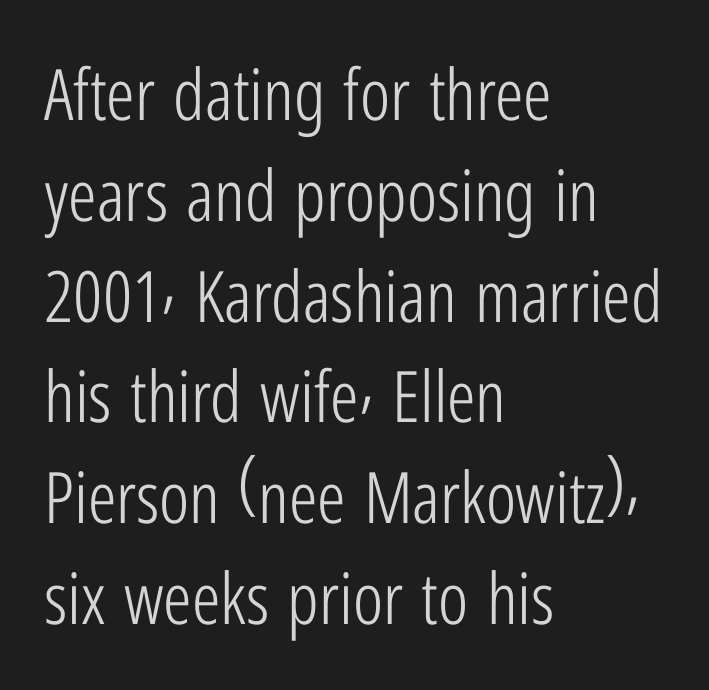
Is this a fixed-width face? No — the glyphs have proportional, varying widths. Teacher's note: observe the even left margin — that is flush-left alignment. Is the stroke heavy? The answer is a plain regular-or-lighter. The font's upright variant was chosen for this text.
